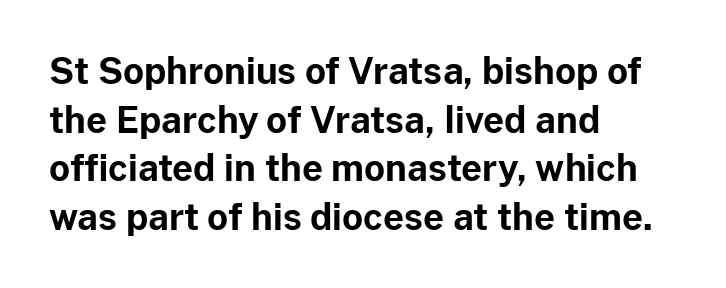
The image shows 36 px bold sans-serif type, upright; set left-aligned, normal line spacing (1.35x), normal letter spacing, not underlined; low stroke contrast and a medium x-height.
